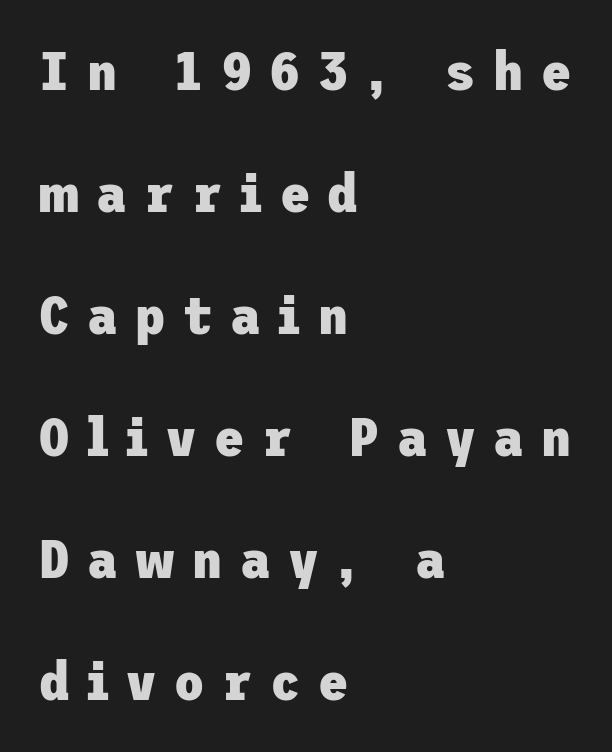
Q: Is the text bold? A: Yes.
Q: Is the text italic (slanted)? A: No, it is upright.
Q: Is the typeface a serif or a sans-serif typeface? A: Sans-serif.
Q: Is the text underlined? A: No.
Q: How is the paragraph aligned? A: Left-aligned.
Q: Is the spacing between letters normal or unusually wide? A: Unusually wide.
Q: Is the spacing between lines tight, normal or loose? A: Loose.
Q: Width (condensed, normal, or wide)? A: Normal.
Q: Stroke contrast? A: Low.
Q: x-height? A: Medium.
